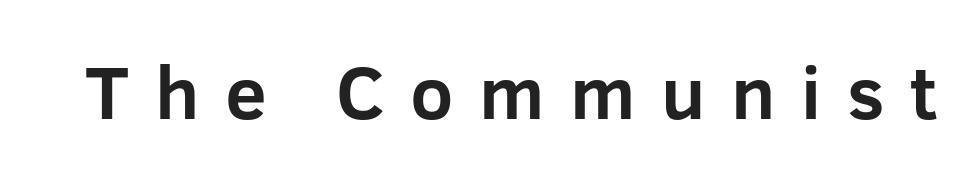
{"serif": "no", "italic": "no", "bold": "yes", "weight": "bold", "width": "normal", "stroke_contrast": "low", "x_height": "medium", "monospaced": "no", "underline": "no", "letter_spacing": "wide", "letter_spacing_em": 0.34, "glyph_px": 75}
